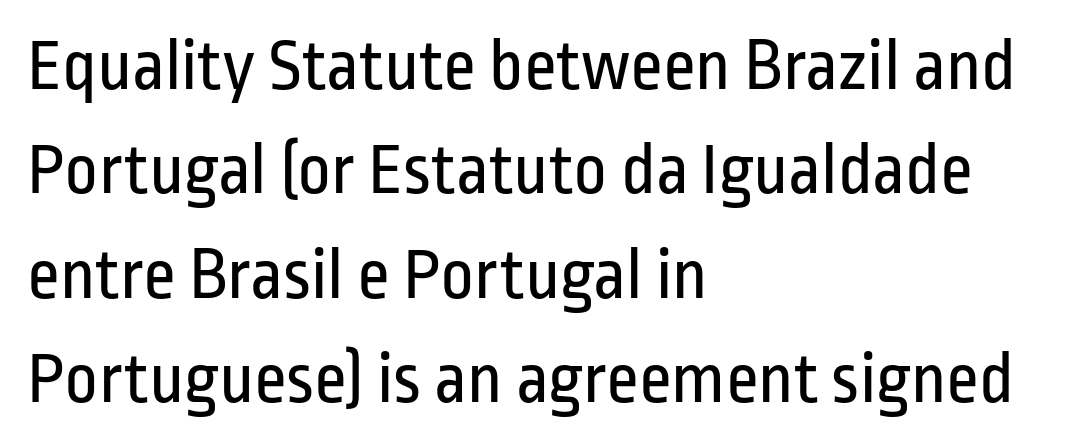
Q: Is the text bold? A: No.
Q: Is the text italic (slanted)? A: No, it is upright.
Q: Is the typeface a serif or a sans-serif typeface? A: Sans-serif.
Q: Is the text underlined? A: No.
Q: How is the paragraph aligned? A: Left-aligned.
Q: Is the spacing between letters normal or unusually wide? A: Normal.
Q: Is the spacing between lines tight, normal or loose? A: Normal.
Q: Width (condensed, normal, or wide)? A: Condensed.
Q: Stroke contrast? A: Low.
Q: x-height? A: Medium.
Q: Monospaced? A: No.
